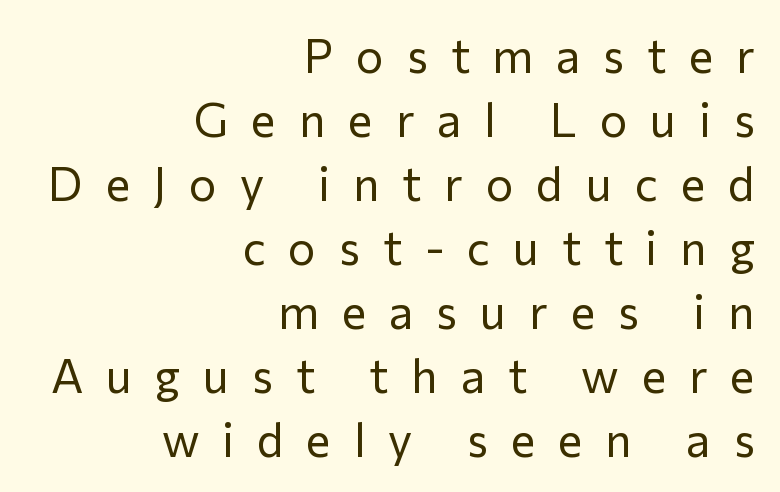
{"serif": "no", "italic": "no", "bold": "no", "weight": "regular", "width": "normal", "stroke_contrast": "low", "x_height": "medium", "monospaced": "no", "underline": "no", "align": "right", "line_spacing": "normal", "line_spacing_ratio": 1.36, "letter_spacing": "wide", "letter_spacing_em": 0.48, "glyph_px": 47}
